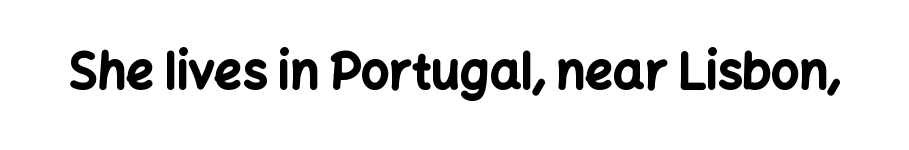
Caption: bold face, heavy strokes. The space beneath each line is pristine and unruled. The letters advance in unequal steps, a hallmark of proportional type. You can tell from the bare stems that sans-serif type was used. If you drew a line through each stem, it would be perfectly vertical.
